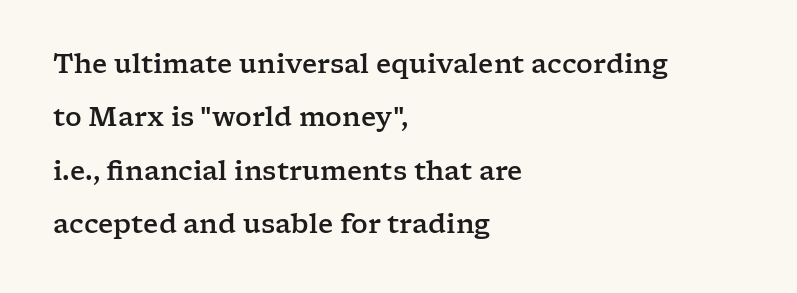
{"italic": "no", "underline": "no", "align": "left", "line_spacing": "loose", "line_spacing_ratio": 2.05, "letter_spacing": "normal", "letter_spacing_em": 0.0, "glyph_px": 26}
